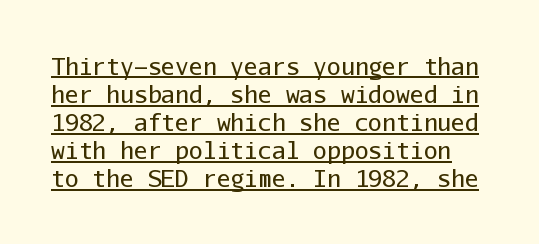
The image shows 23 px text type, upright; set line spacing 1.22x, normal letter spacing, underlined.
